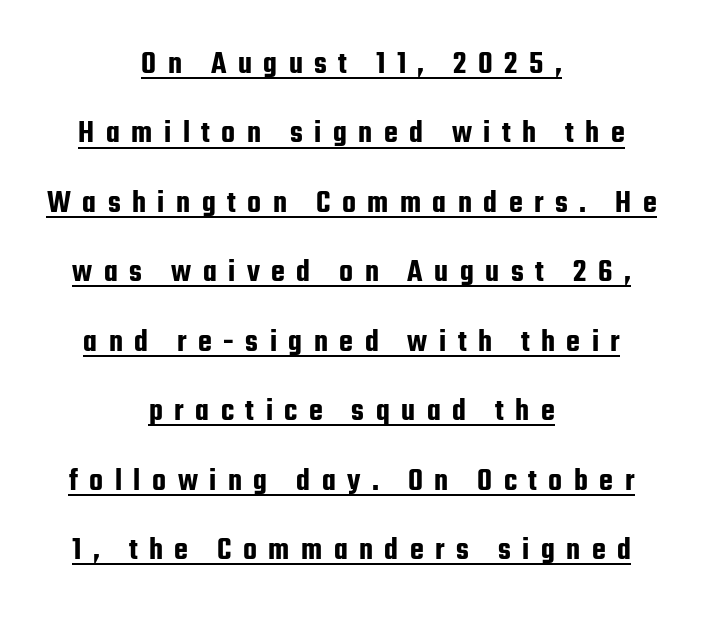
Is this a fixed-width face? No — the glyphs have proportional, varying widths. The sample's only ornament is a line tracing under the words. The vertical gap from one line to the next is large. Honestly, the letter spacing is so wide it's the main thing you notice. In terms of posture, this sample is upright. The rendering shows plain stroke endings on the letterforms — a sans-serif design.
